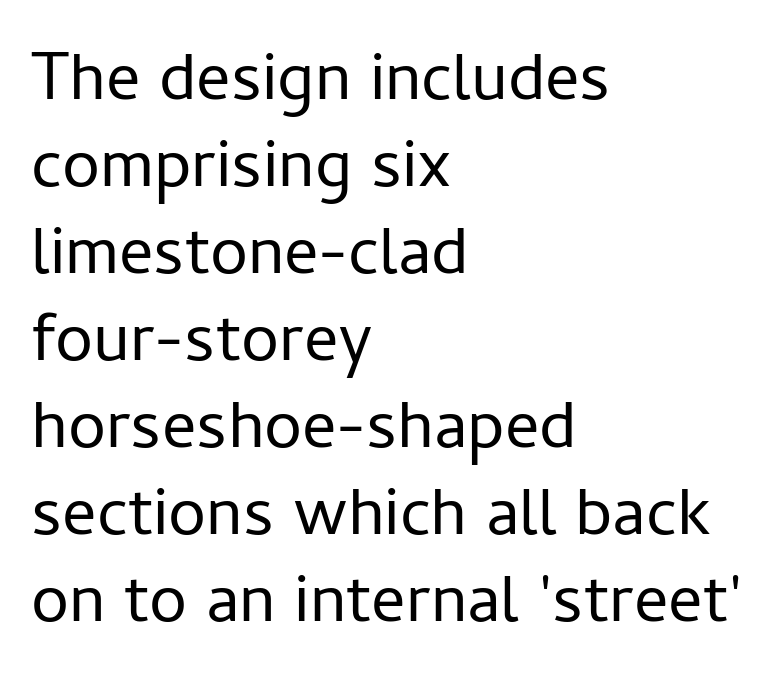
This block has exactly the height ordinary leading produces. Think of a printed novel: that variable character pitch is what you see here. No letter is thick-stroked: the sample isn't bold. Words float on clear page, feet unadorned.
